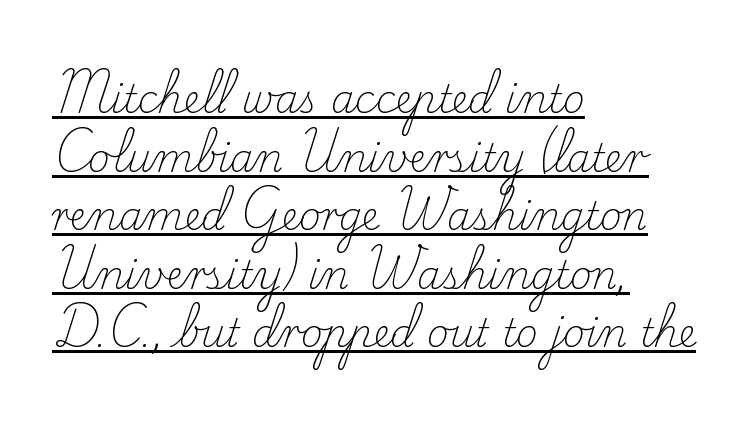
Q: Is the text bold? A: No.
Q: Is the text italic (slanted)? A: Yes.
Q: Is the typeface a serif or a sans-serif typeface? A: Serif.
Q: Is the text underlined? A: Yes.
Q: How is the paragraph aligned? A: Left-aligned.
Q: Is the spacing between letters normal or unusually wide? A: Normal.
Q: Is the spacing between lines tight, normal or loose? A: Normal.
Q: Width (condensed, normal, or wide)? A: Normal.
Q: Stroke contrast? A: Low.
Q: x-height? A: Small.
Q: Monospaced? A: No.
